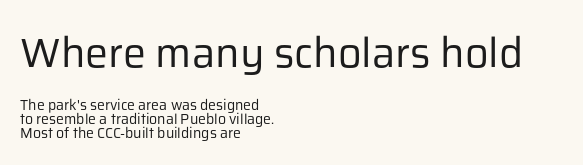
Does the lettering tilt? It doesn't — this is upright. Glance below the letters and you will spot only blank space. Tracking here is standard; glyphs follow each other at the usual distance. The typesetter chose a ragged-right arrangement here. In terms of leading, this rendering errs on the cramped side. The more generous point size was reserved for the upper chunk.
